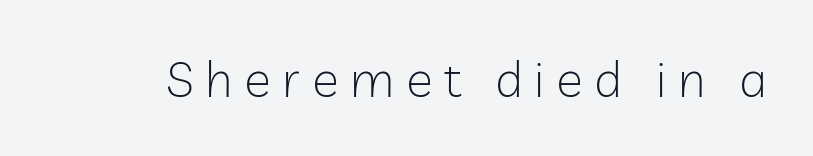
The image shows 50 px light sans-serif type, upright; set unusually wide letter spacing (+0.23 em), not underlined; low stroke contrast and a medium x-height.
